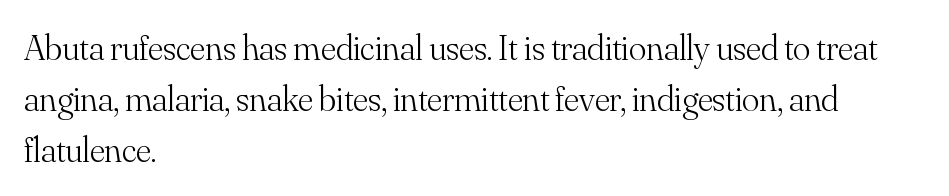
Designer's note — italics off, roman on. Unbolded letterforms with no extra heft. Rows of type keep a routine distance in the vertical direction. What kind of face is this? One with serifs. These lines stack with their left ends in a neat column.
